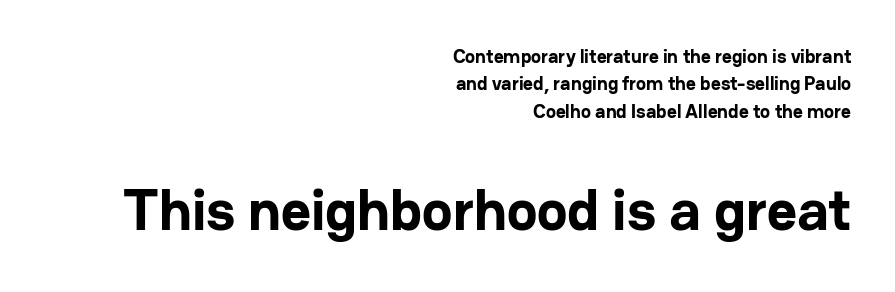
Beneath every word, the page is bare. Typographically, this falls in the sans-serif category. These two chunks differ in scale, with the bottom chunk taking the larger measure. These lines are rendered in a variable-pitch font.
